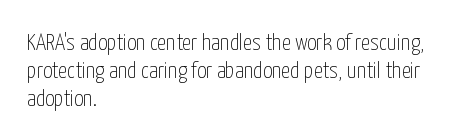
Q: Is the text bold? A: No.
Q: Is the text italic (slanted)? A: No, it is upright.
Q: Is the text underlined? A: No.
Q: How is the paragraph aligned? A: Left-aligned.
Q: Is the spacing between letters normal or unusually wide? A: Normal.
